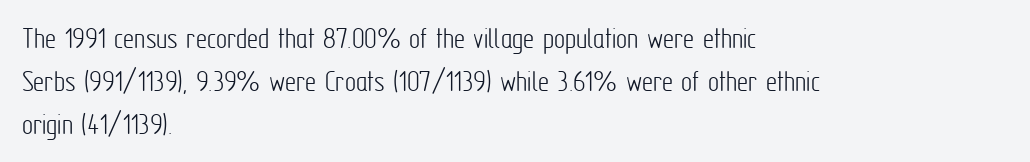
Q: Is the text bold? A: No.
Q: Is the text italic (slanted)? A: No, it is upright.
Q: Is the typeface a serif or a sans-serif typeface? A: Sans-serif.
Q: Is the text underlined? A: No.
Q: How is the paragraph aligned? A: Left-aligned.
Q: Is the spacing between letters normal or unusually wide? A: Normal.
Q: Is the spacing between lines tight, normal or loose? A: Normal.
Q: Width (condensed, normal, or wide)? A: Condensed.
Q: Stroke contrast? A: Low.
Q: x-height? A: Medium.
Q: Monospaced? A: No.
